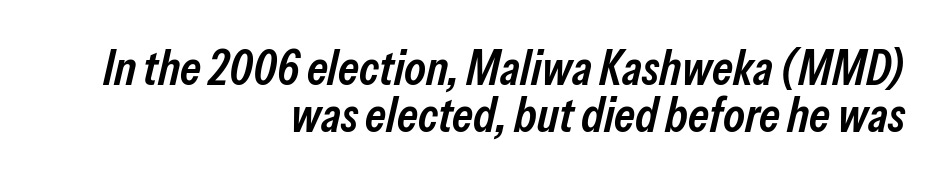
{"italic": "yes", "lean": "right", "slant_degrees": 13, "bold": "semi", "weight": "semibold", "width": "condensed", "stroke_contrast": "low", "x_height": "medium", "monospaced": "no", "underline": "no", "align": "right", "line_spacing": "tight", "line_spacing_ratio": 0.95, "letter_spacing": "normal", "letter_spacing_em": 0.0, "glyph_px": 49}
